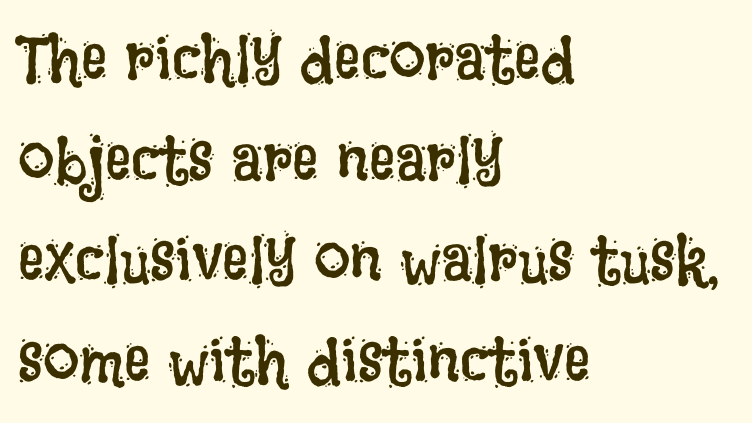
The image shows 65 px regular-weight, condensed type, upright; set left-aligned, normal line spacing (1.55x), normal letter spacing, not underlined; low stroke contrast and a large x-height.
